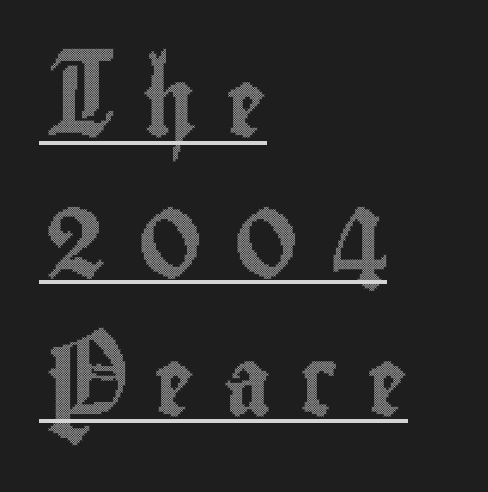
Observe the wide spacing: letters keep a clear distance from each other. Is this a fixed-width face? No — the glyphs have proportional, varying widths. You could fit nearly another row in the gap between these rows. Has an underline been added? It has. Characters remain perfectly vertical along every line. Caption: multi-line text, flush left, ragged right.
